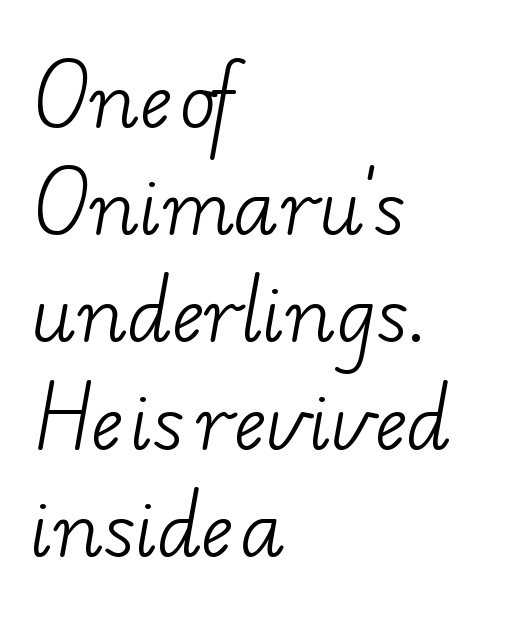
Q: Is the text bold? A: No.
Q: Is the typeface a serif or a sans-serif typeface? A: Serif.
Q: Is the text underlined? A: No.
Q: How is the paragraph aligned? A: Left-aligned.
Q: Is the spacing between letters normal or unusually wide? A: Normal.
Q: Is the spacing between lines tight, normal or loose? A: Normal.
Q: Width (condensed, normal, or wide)? A: Wide.
Q: Stroke contrast? A: Low.
Q: x-height? A: Small.
Q: Monospaced? A: No.
